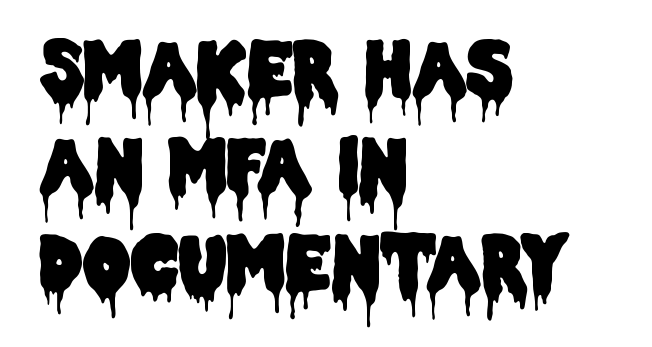
{"serif": "no", "italic": "no", "width": "condensed", "stroke_contrast": "low", "x_height": "large", "monospaced": "no", "underline": "no", "align": "left", "line_spacing": "normal", "line_spacing_ratio": 1.31, "letter_spacing": "normal", "letter_spacing_em": 0.0, "glyph_px": 74}
